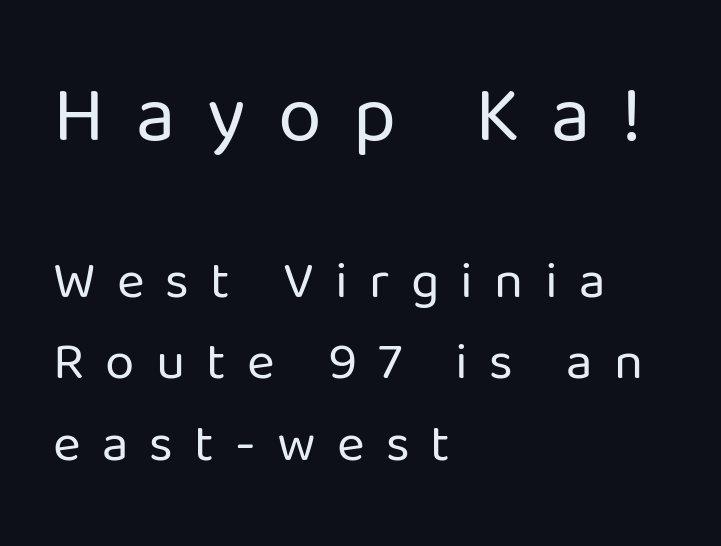
The image shows 79 px regular-weight sans-serif type, upright; set left-aligned, normal line spacing (1.54x), unusually wide letter spacing (+0.4 em), not underlined; the first (top) block is 1.49x larger; low stroke contrast and a medium x-height.
